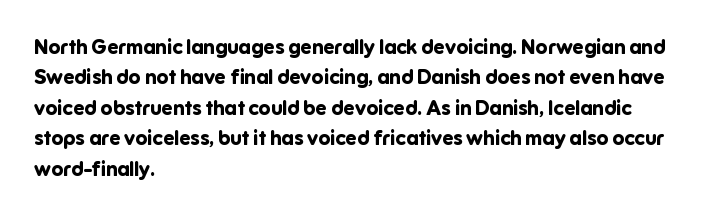
Heavy, bold letterforms. The rendering anchors every line to the left-hand side. The line-height multiplier appears to be the usual default. Style check: upright. There is no visible air inserted between adjacent glyphs. Descenders hang freely into open space.
